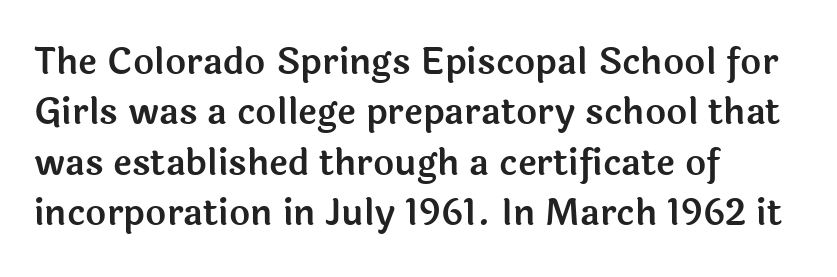
The gap between lines stays unmarked. Short and long lines alike share a common starting point at left. Examine the stroke ends and you'll find no serifs. The face used here is rendered with its standard letterfit. Characters remain perfectly vertical along every line.
